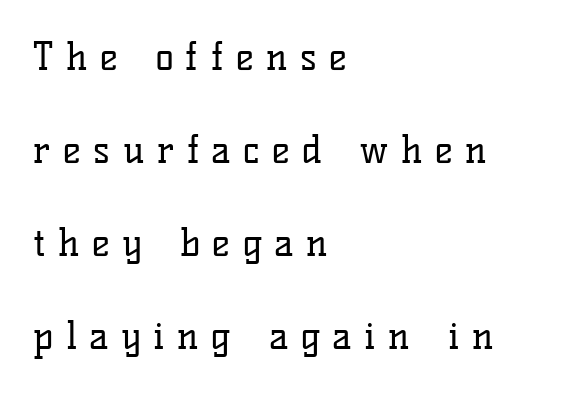
The image shows 38 px regular-weight serif type, upright; set left-aligned, loose line spacing (2.45x), unusually wide letter spacing (+0.33 em), not underlined; low stroke contrast and a medium x-height.
